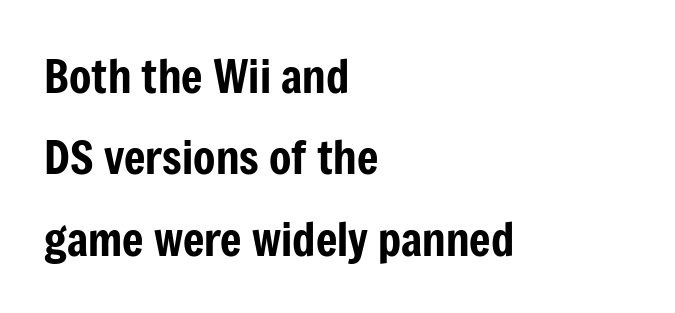
The type sits square on the baseline with zero lean. The passage shown is typed in a proportional face where columns would drift. Between one letter and the next there's only the usual sliver of space. These lines are composed in type without serifs.
